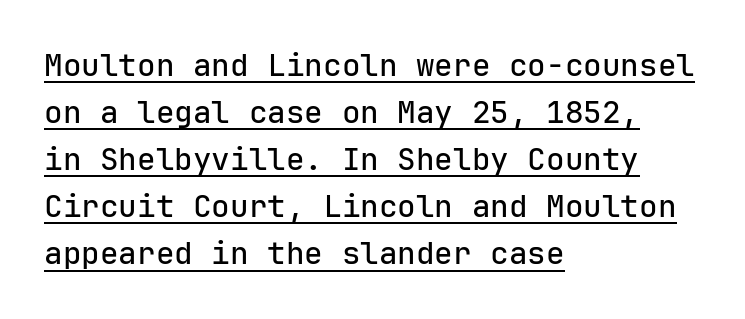
Q: Is the text italic (slanted)? A: No, it is upright.
Q: Is the typeface a serif or a sans-serif typeface? A: Sans-serif.
Q: Is the text underlined? A: Yes.
Q: How is the paragraph aligned? A: Left-aligned.
Q: Is the spacing between letters normal or unusually wide? A: Normal.
Q: Is the spacing between lines tight, normal or loose? A: Normal.
Q: Width (condensed, normal, or wide)? A: Normal.
Q: Stroke contrast? A: Low.
Q: x-height? A: Medium.
Q: Monospaced? A: Yes.
